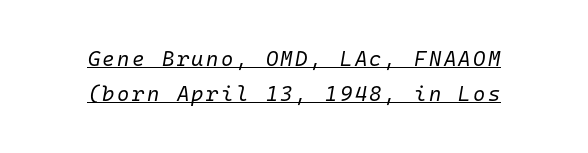
The image shows 21 px text type, italic (leaning right); set centered, normal line spacing (1.67x), underlined.
